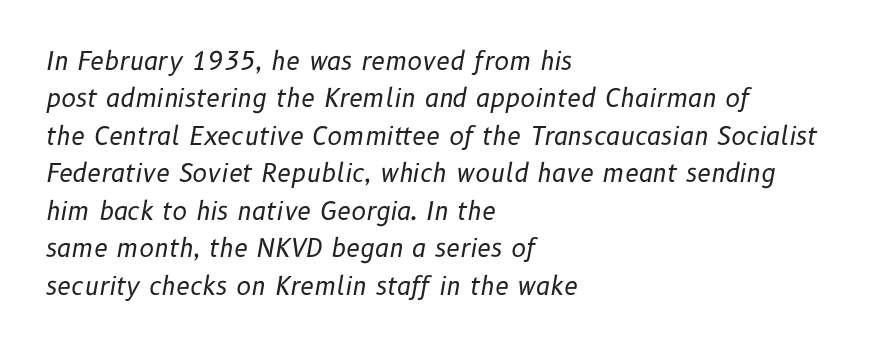
The image shows 25 px text type, italic (leaning right); set left-aligned, normal line spacing (1.5x), normal letter spacing, not underlined.
